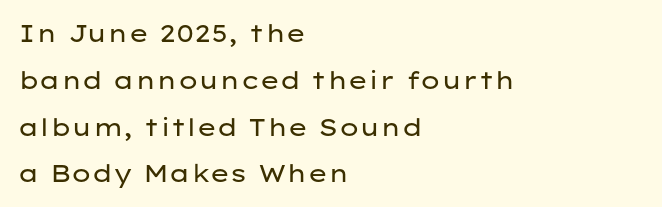
Letters have the restrained weight of plain body copy at most. Is the letter spacing exaggerated? No — it looks like the ordinary default. One glance says open: line gaps are wider than usual. Does the copy run flush right? No — it runs flush left. Underlining? Definitely not there. Style check: upright.
